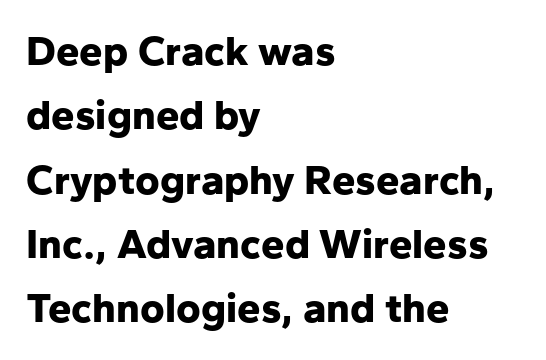
Any mark beneath the type? The region is blank. The face used here has the dense, thick strokes of a bold. Alignment: flush left. This rendering employs a face without finishing strokes, i.e., a sans-serif. Words appear dense and cohesive because spacing is normal. How would I describe the line gaps? Plain and ordinary.
